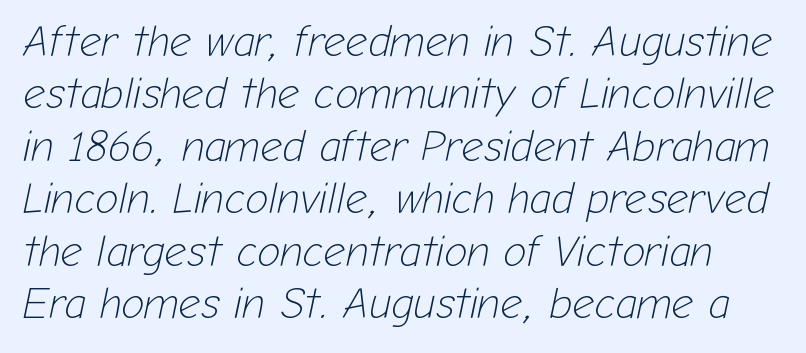
The image shows 43 px light type, italic (leaning right); set line spacing 1.22x, normal letter spacing, not underlined; low stroke contrast and a medium x-height.
